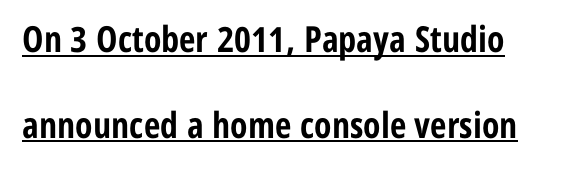
The face used here has the dense, thick strokes of a bold. Type style note: lacks serifs. The rendered words wear a rule along their underside. Think of a printed novel: that variable character pitch is what you see here. This sample uses plain, unmodified letter spacing.
